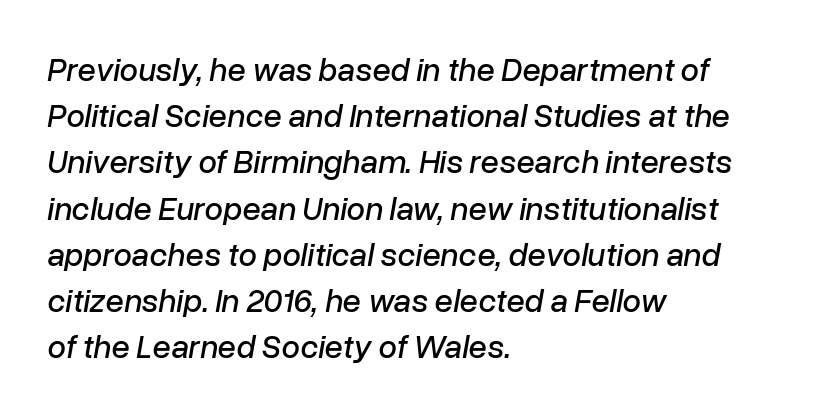
The image shows 33 px text type, italic (leaning right); set left-aligned, normal line spacing (1.4x), normal letter spacing, not underlined; low stroke contrast and a medium x-height.
